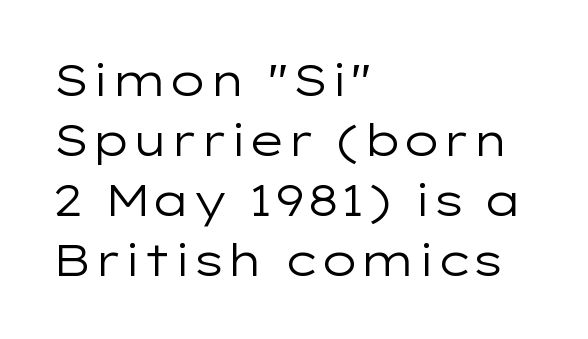
{"serif": "no", "italic": "no", "bold": "no", "weight": "regular", "width": "wide", "stroke_contrast": "low", "x_height": "medium", "monospaced": "no", "underline": "no", "align": "left", "line_spacing": "normal", "line_spacing_ratio": 1.36, "letter_spacing": "normal", "letter_spacing_em": 0.0, "glyph_px": 44}
